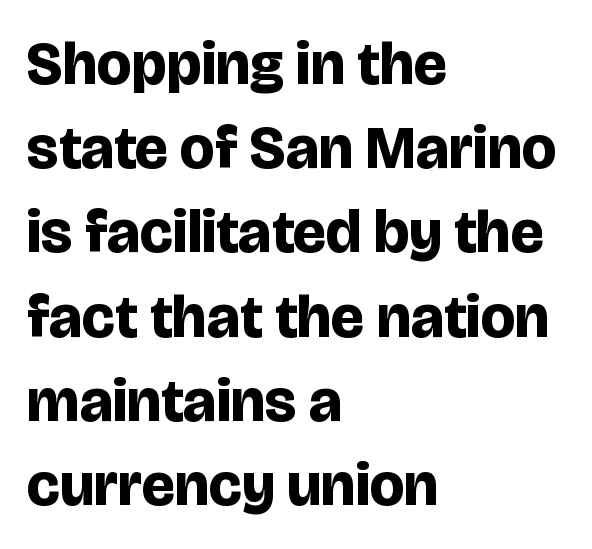
Where is the straight margin? On the left. A typesetter would call this zero additional tracking. Every letter is thick-stroked: bold, no question. Looks like regular typesetting: each glyph gets only the width it needs. Honestly, there is no underline to notice here at all. It's the straight-up-and-down kind of type.
